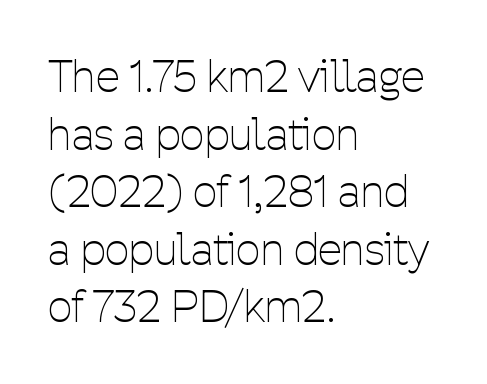
The image shows 43 px thin, condensed sans-serif type, upright; set left-aligned, normal line spacing (1.34x), normal letter spacing, not underlined; low stroke contrast and a medium x-height.
